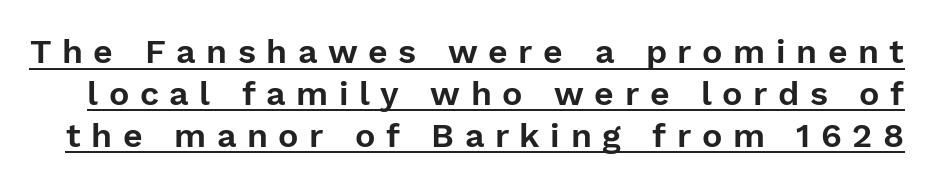
{"serif": "no", "italic": "no", "width": "normal", "stroke_contrast": "low", "x_height": "medium", "monospaced": "no", "underline": "yes", "line_spacing_ratio": 1.23, "letter_spacing": "wide", "letter_spacing_em": 0.31, "glyph_px": 34}
